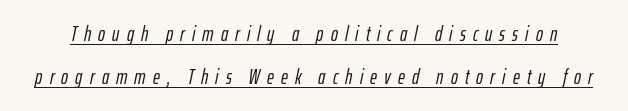
{"italic": "yes", "lean": "right", "slant_degrees": 12, "underline": "yes", "line_spacing": "loose", "line_spacing_ratio": 2.03, "letter_spacing": "wide", "letter_spacing_em": 0.34, "glyph_px": 21}
